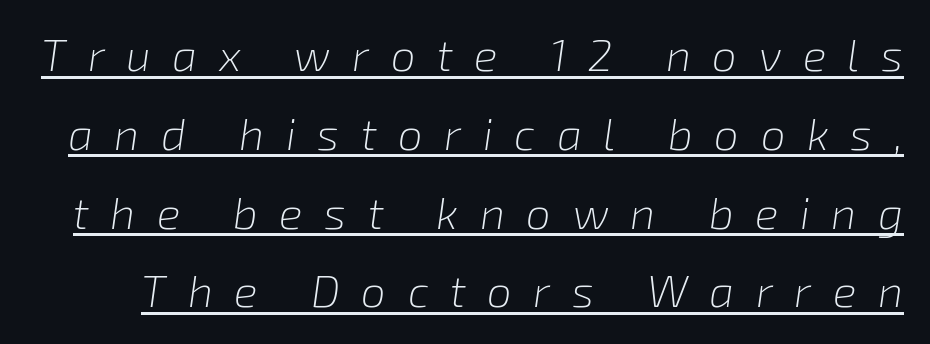
The specimen reads as italic at a glance. Looks like regular typesetting: each glyph gets only the width it needs. Beneath each row of characters lies a ruled line. The tracking reads as deliberately expanded to a designer's eye. The strokes carry an ordinary text weight at most.
